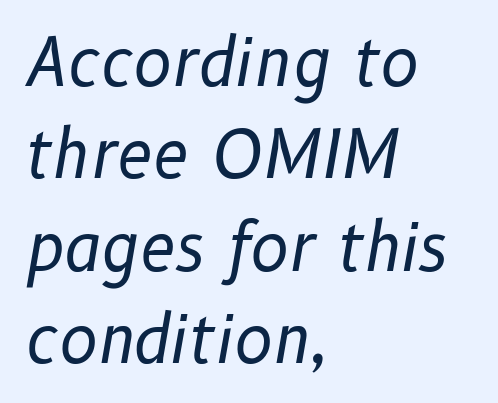
The image shows 65 px regular-weight type, italic (leaning right); set left-aligned, normal line spacing (1.42x), normal letter spacing, not underlined; low stroke contrast and a medium x-height.
